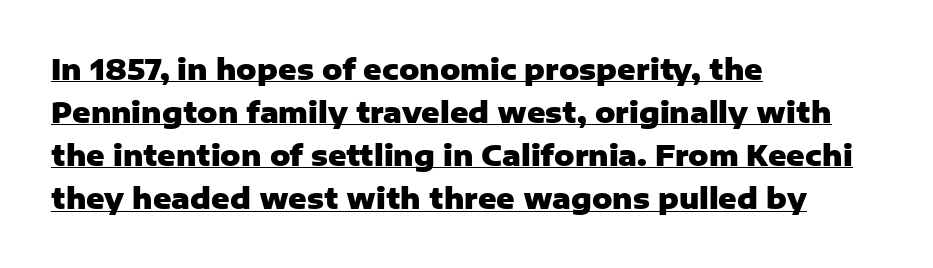
Tall strokes in this sample are plumb rather than angled. Compared with undecorated copy, this sample adds a rule below the words. Short note: letters normally spaced. The font family rendered here belongs to the sans-serif group. Casual observation: everything's shoved over to the left.
